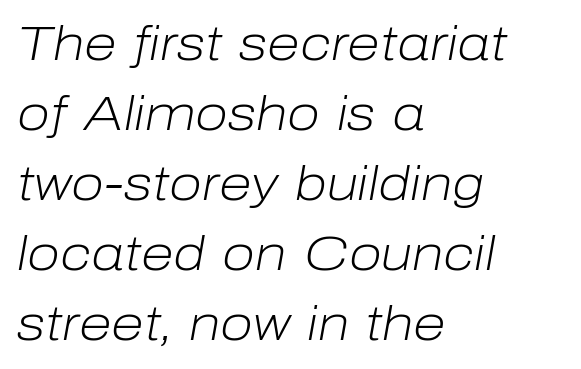
Observe the ordinary spacing: letters are neighbours, not strangers. Notice how the stems are inclined rather than vertical — that's the hallmark of italics. Evenly set lines give the paragraph a standard silhouette. Weight: not bold — regular or lighter. Has an underline been added? It has not.
